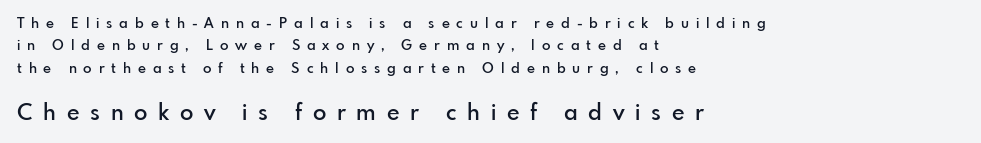
The image shows 22 px text type, upright; set left-aligned, normal line spacing (1.6x), unusually wide letter spacing (+0.49 em), not underlined; the second (bottom) block is 1.57x larger.
